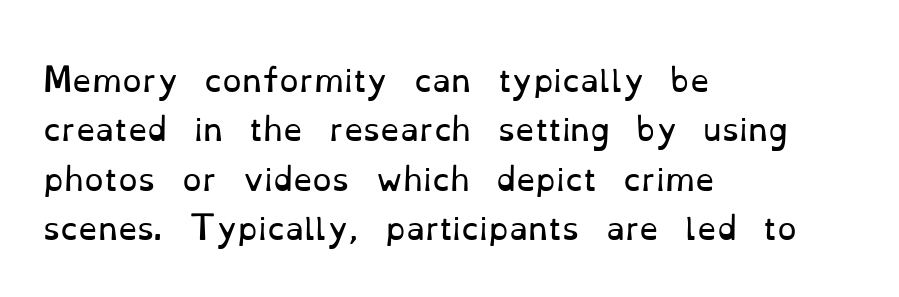
Q: Is the text bold? A: No.
Q: Is the text italic (slanted)? A: No, it is upright.
Q: Is the typeface a serif or a sans-serif typeface? A: Serif.
Q: Is the text underlined? A: No.
Q: How is the paragraph aligned? A: Left-aligned.
Q: Is the spacing between letters normal or unusually wide? A: Normal.
Q: Is the spacing between lines tight, normal or loose? A: Normal.
Q: Width (condensed, normal, or wide)? A: Normal.
Q: Stroke contrast? A: Low.
Q: x-height? A: Small.
Q: Monospaced? A: No.
